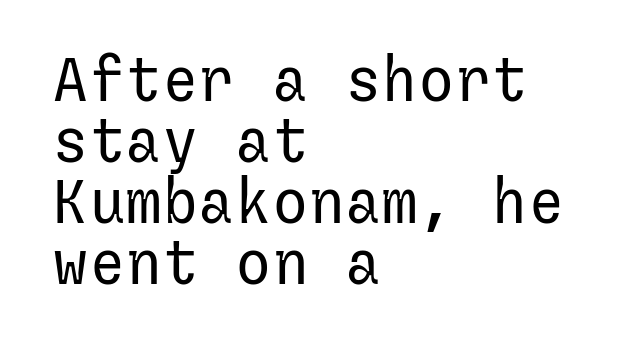
{"serif": "no", "italic": "no", "bold": "no", "weight": "regular", "width": "normal", "stroke_contrast": "low", "x_height": "medium", "underline": "no", "align": "left", "line_spacing": "tight", "line_spacing_ratio": 1.0, "letter_spacing": "normal", "letter_spacing_em": 0.0, "glyph_px": 61}
